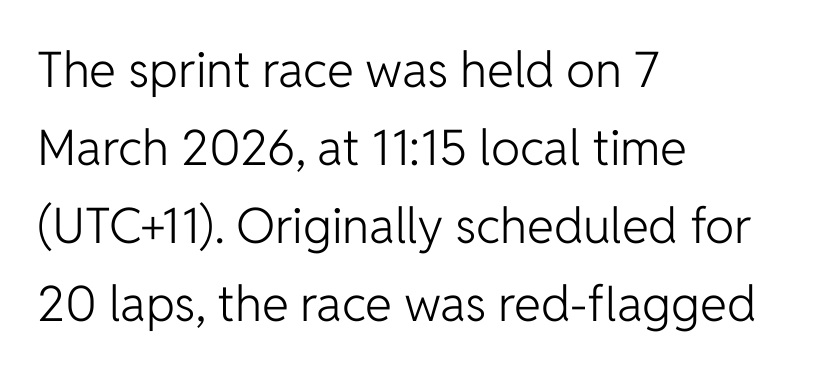
{"serif": "no", "italic": "no", "bold": "no", "weight": "light", "width": "normal", "stroke_contrast": "low", "x_height": "medium", "monospaced": "no", "underline": "no", "align": "left", "line_spacing": "normal", "line_spacing_ratio": 1.59, "letter_spacing": "normal", "letter_spacing_em": 0.0, "glyph_px": 49}
